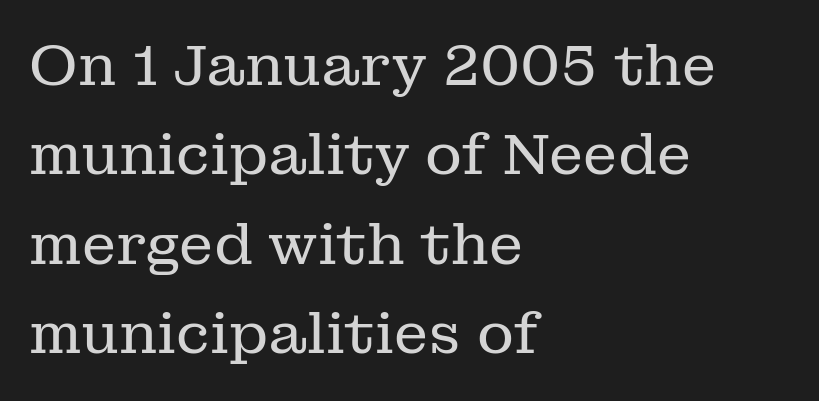
Rendered with straight, roman letterforms. Unbolded letterforms with no extra heft. If you measured baseline to baseline, you'd find a middling distance. Looks like regular typesetting: each glyph gets only the width it needs. The zone under the glyphs is completely vacant. Default kerning and tracking; the words read as compact shapes.
